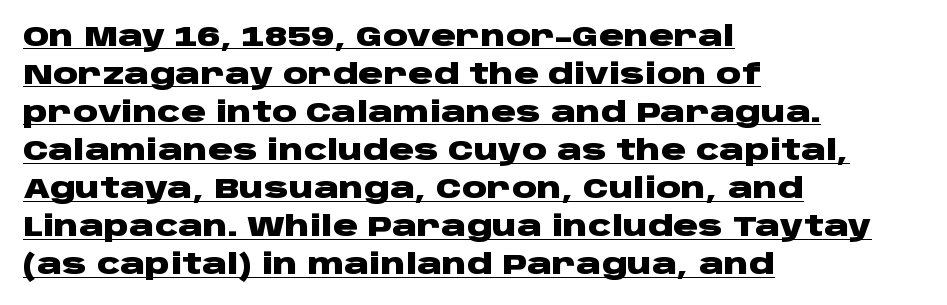
{"serif": "no", "italic": "no", "bold": "yes", "weight": "heavy", "width": "wide", "stroke_contrast": "low", "x_height": "large", "monospaced": "no", "underline": "yes", "align": "left", "line_spacing": "normal", "line_spacing_ratio": 1.36, "letter_spacing": "normal", "letter_spacing_em": 0.0, "glyph_px": 28}
